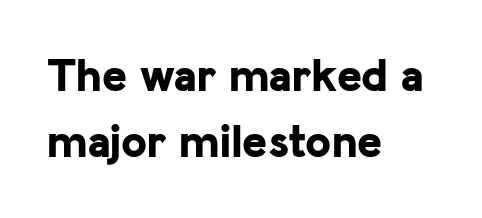
Typographically, this falls in the sans-serif category. A clean baseline with only descenders dipping below it. Reading down the column, the eye jumps a familiar distance to each next line. The text block is weighted toward the left margin, trailing off unevenly rightward.
